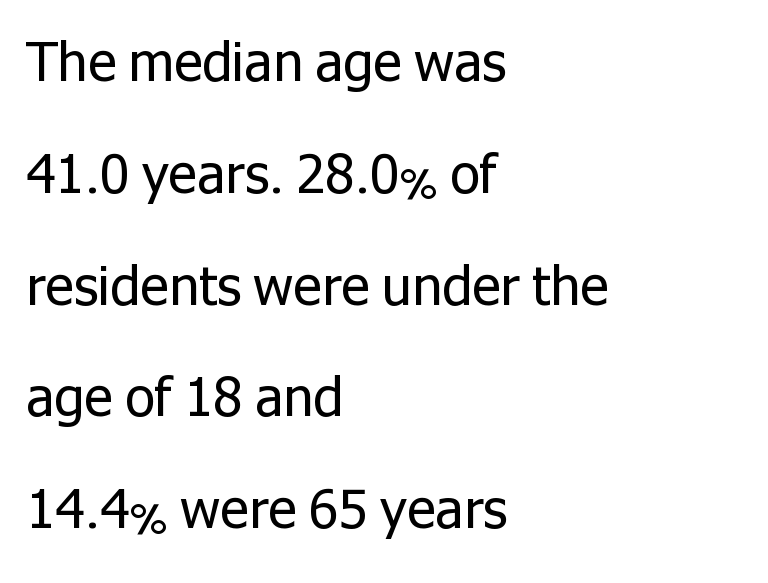
It's the straight-up-and-down kind of type. Honestly, the letter spacing is just normal — you wouldn't notice it. The font family rendered here belongs to the sans-serif group. Students, observe: this is what heavily led, spacious text looks like.
